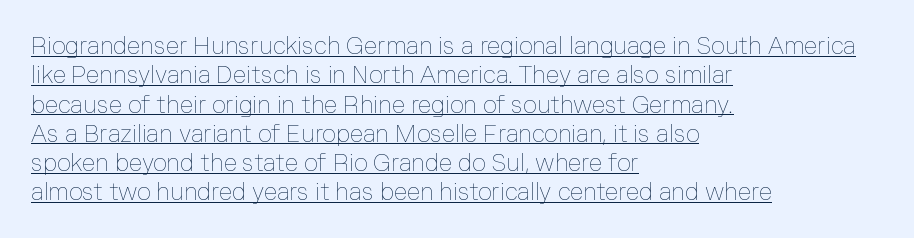
The image shows 24 px text type, upright; set left-aligned, line spacing 1.22x, normal letter spacing, underlined.
